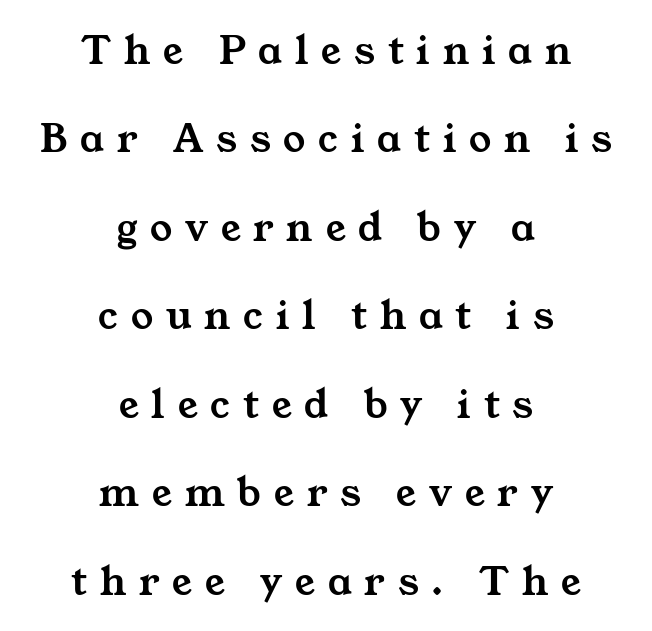
Q: Is the typeface a serif or a sans-serif typeface? A: Serif.
Q: Is the text underlined? A: No.
Q: How is the paragraph aligned? A: Centered.
Q: Is the spacing between letters normal or unusually wide? A: Unusually wide.
Q: Is the spacing between lines tight, normal or loose? A: Loose.
Q: Width (condensed, normal, or wide)? A: Wide.
Q: Stroke contrast? A: Medium.
Q: x-height? A: Medium.
Q: Monospaced? A: No.
